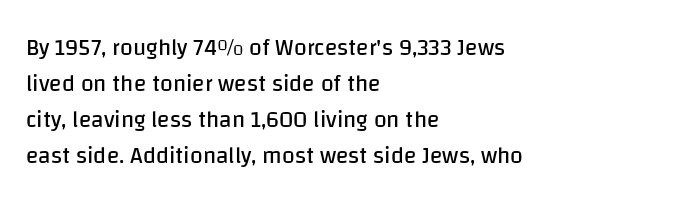
Q: Is the text bold? A: No.
Q: Is the text italic (slanted)? A: No, it is upright.
Q: Is the text underlined? A: No.
Q: How is the paragraph aligned? A: Left-aligned.
Q: Is the spacing between letters normal or unusually wide? A: Normal.
Q: Is the spacing between lines tight, normal or loose? A: Normal.
